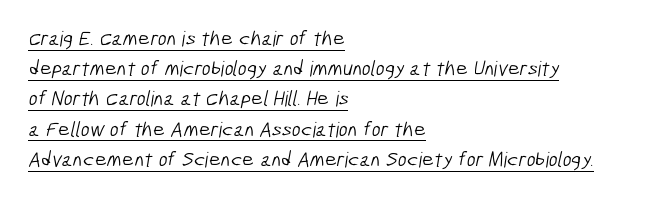
Q: Is the text bold? A: No.
Q: Is the text underlined? A: Yes.
Q: How is the paragraph aligned? A: Left-aligned.
Q: Is the spacing between letters normal or unusually wide? A: Normal.
Q: Is the spacing between lines tight, normal or loose? A: Normal.
